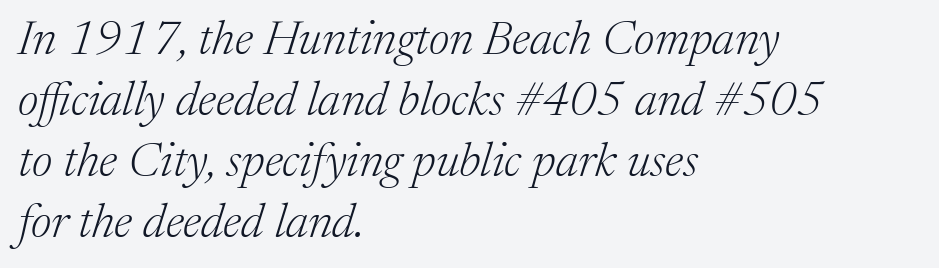
The image shows 48 px light serif type, italic (leaning right); set left-aligned, normal line spacing (1.27x), normal letter spacing, not underlined; medium stroke contrast and a medium x-height.
